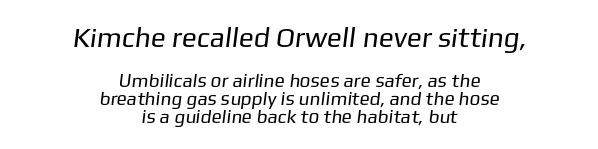
Q: Is the text bold? A: No.
Q: Is the typeface a serif or a sans-serif typeface? A: Sans-serif.
Q: Is the text underlined? A: No.
Q: How is the paragraph aligned? A: Centered.
Q: Is the spacing between letters normal or unusually wide? A: Normal.
Q: Is the spacing between lines tight, normal or loose? A: Tight.
Q: Which block of text is set in a larger size, the first (top) or the second (bottom)? A: The first (top) one.
Q: Width (condensed, normal, or wide)? A: Normal.
Q: Stroke contrast? A: Low.
Q: x-height? A: Medium.
Q: Monospaced? A: No.
